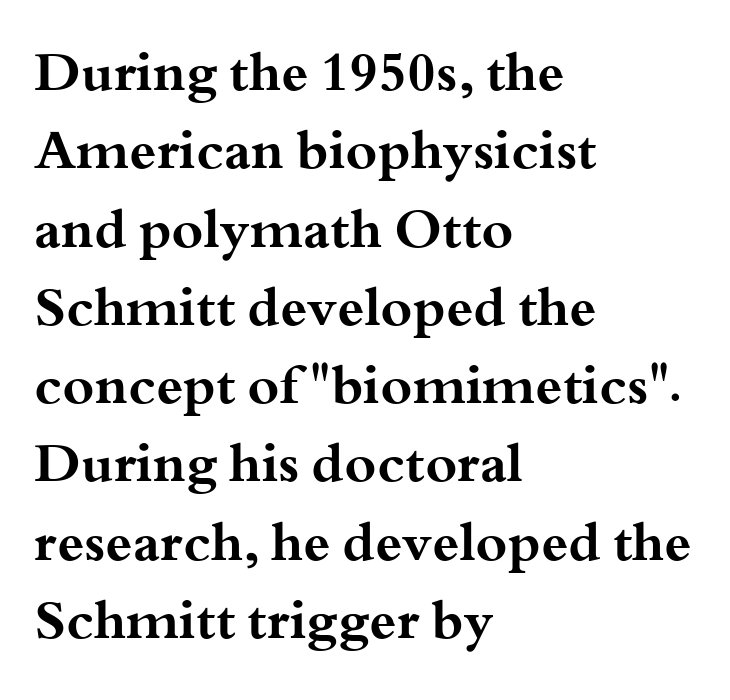
{"serif": "yes", "italic": "no", "bold": "yes", "weight": "bold", "width": "wide", "stroke_contrast": "medium", "x_height": "small", "monospaced": "no", "underline": "no", "align": "left", "line_spacing": "normal", "line_spacing_ratio": 1.45, "letter_spacing": "normal", "letter_spacing_em": 0.0, "glyph_px": 54}
